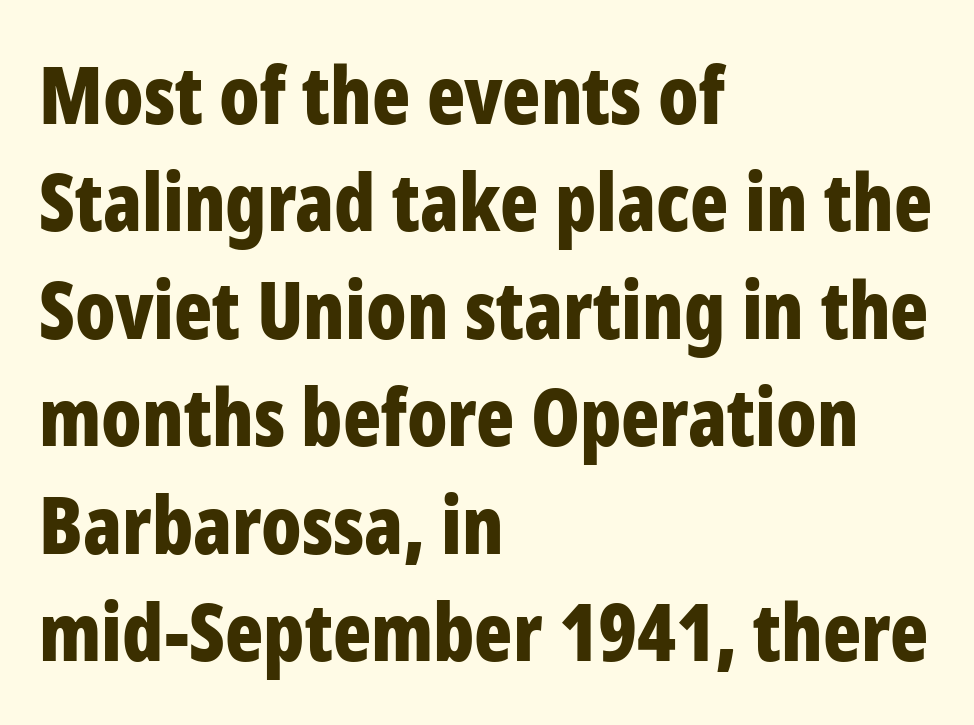
Q: Is the text bold? A: Yes.
Q: Is the text italic (slanted)? A: No, it is upright.
Q: Is the typeface a serif or a sans-serif typeface? A: Sans-serif.
Q: Is the text underlined? A: No.
Q: How is the paragraph aligned? A: Left-aligned.
Q: Is the spacing between letters normal or unusually wide? A: Normal.
Q: Is the spacing between lines tight, normal or loose? A: Normal.
Q: Width (condensed, normal, or wide)? A: Condensed.
Q: Stroke contrast? A: Low.
Q: x-height? A: Medium.
Q: Monospaced? A: No.
